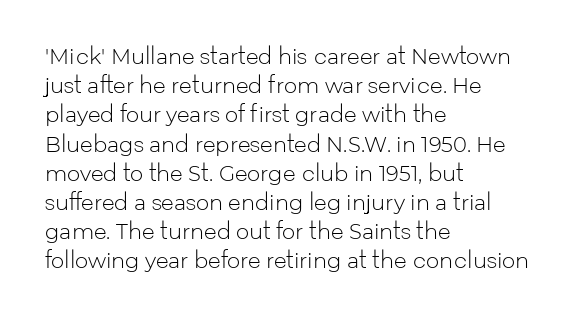
Q: Is the text bold? A: No.
Q: Is the text italic (slanted)? A: No, it is upright.
Q: Is the text underlined? A: No.
Q: How is the paragraph aligned? A: Left-aligned.
Q: Is the spacing between letters normal or unusually wide? A: Normal.
Q: Is the spacing between lines tight, normal or loose? A: Normal.
